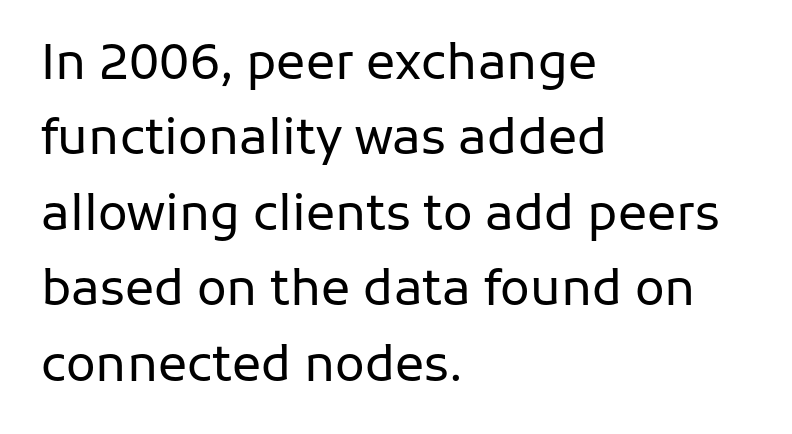
Q: Is the text bold? A: No.
Q: Is the text italic (slanted)? A: No, it is upright.
Q: Is the typeface a serif or a sans-serif typeface? A: Sans-serif.
Q: Is the text underlined? A: No.
Q: How is the paragraph aligned? A: Left-aligned.
Q: Is the spacing between letters normal or unusually wide? A: Normal.
Q: Is the spacing between lines tight, normal or loose? A: Normal.
Q: Width (condensed, normal, or wide)? A: Normal.
Q: Stroke contrast? A: Low.
Q: x-height? A: Medium.
Q: Monospaced? A: No.
